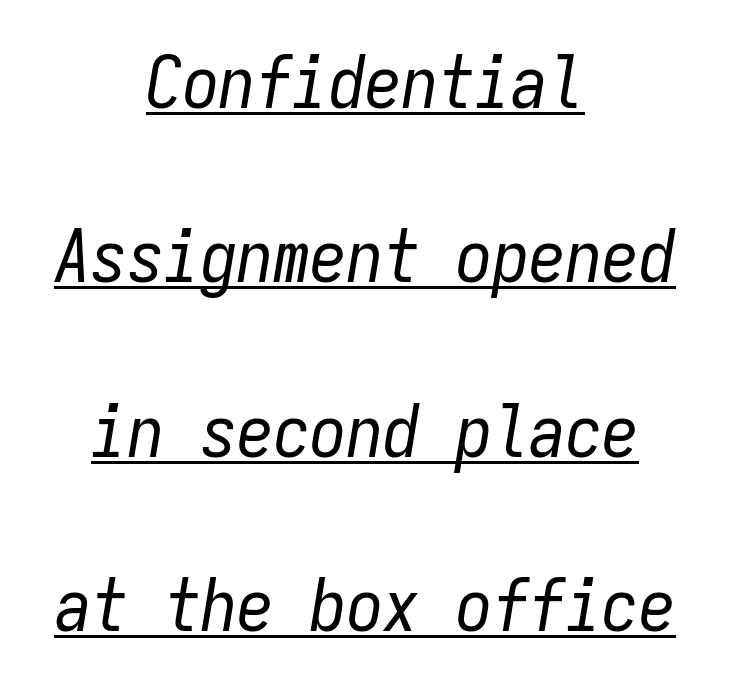
Q: Is the text bold? A: No.
Q: Is the text italic (slanted)? A: Yes, it leans right by about 9 degrees.
Q: Is the text underlined? A: Yes.
Q: How is the paragraph aligned? A: Centered.
Q: Is the spacing between letters normal or unusually wide? A: Normal.
Q: Is the spacing between lines tight, normal or loose? A: Loose.
Q: Width (condensed, normal, or wide)? A: Condensed.
Q: Stroke contrast? A: Low.
Q: x-height? A: Medium.
Q: Monospaced? A: Yes.
